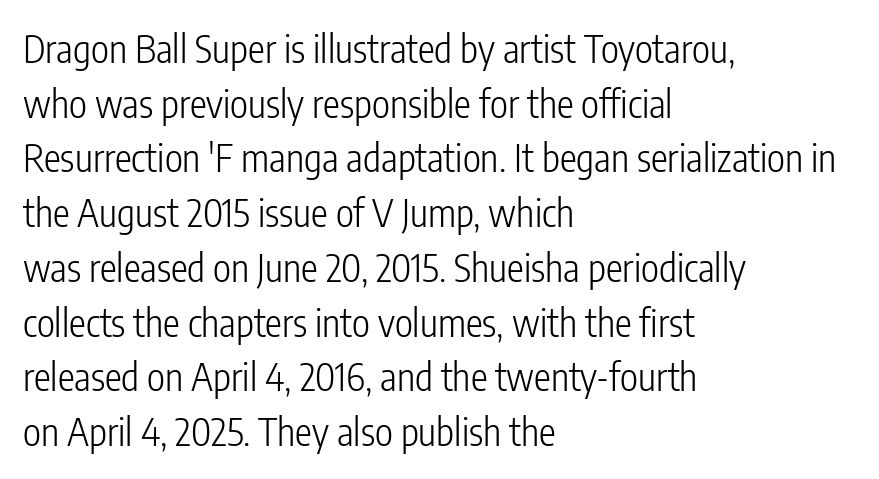
The image shows 38 px light, condensed sans-serif type, upright; set left-aligned, normal line spacing (1.44x), normal letter spacing, not underlined; low stroke contrast and a medium x-height.
